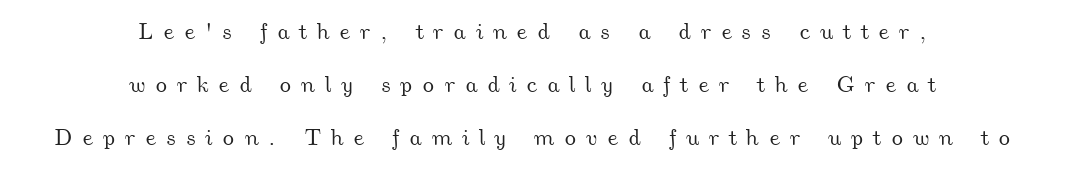
The image shows 23 px text type; set centered, loose line spacing (2.31x), unusually wide letter spacing (+0.41 em), not underlined.
